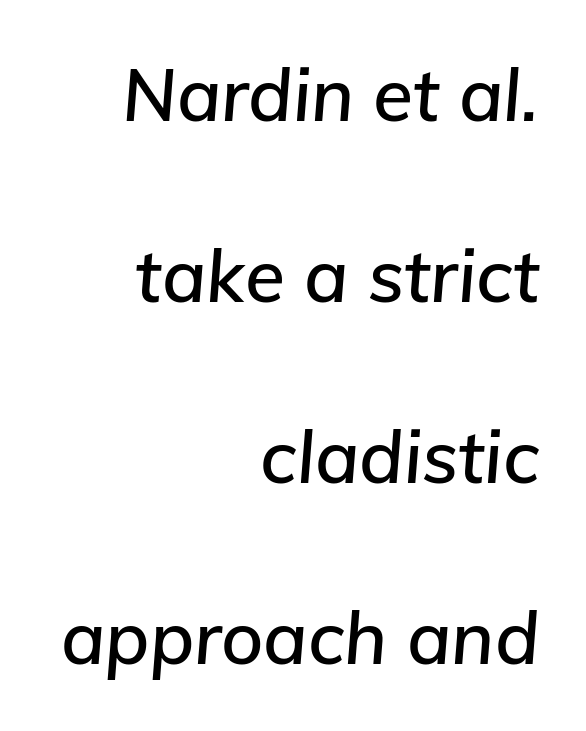
Anything drawn beneath the words? Only blank space. Leftover space on each line is placed entirely before the opening word. Looking at the ascenders, they clearly lean. Looks like regular typesetting: each glyph gets only the width it needs. The face used here is rendered with its standard letterfit. The lines are spread far apart with generous leading.
